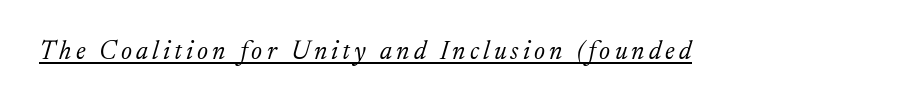
The image shows 26 px text type, italic (leaning right); set underlined.
